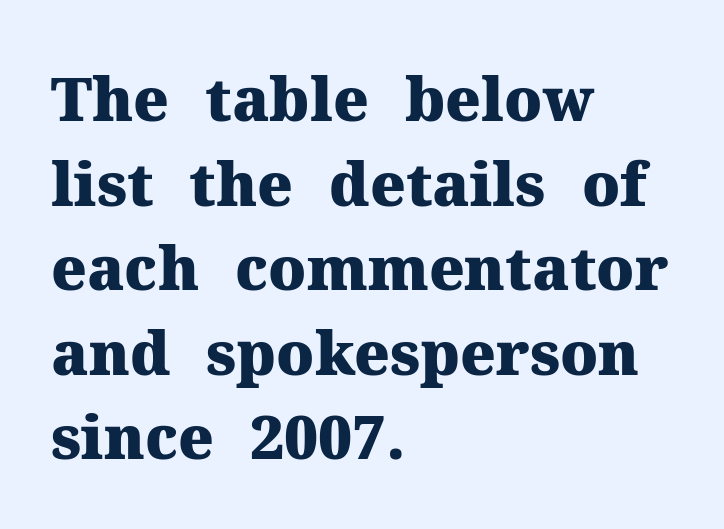
Q: Is the text bold? A: Yes.
Q: Is the text italic (slanted)? A: No, it is upright.
Q: Is the typeface a serif or a sans-serif typeface? A: Serif.
Q: Is the text underlined? A: No.
Q: How is the paragraph aligned? A: Left-aligned.
Q: Is the spacing between letters normal or unusually wide? A: Normal.
Q: Is the spacing between lines tight, normal or loose? A: Normal.
Q: Width (condensed, normal, or wide)? A: Normal.
Q: Stroke contrast? A: Medium.
Q: x-height? A: Medium.
Q: Monospaced? A: No.
